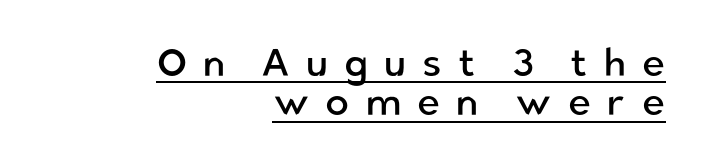
Characters remain perfectly vertical along every line. The typeface chosen for these lines omits serifs. The rendering uses a small line-height, squeezing the rows. You could not count columns in this text — the font is proportionally spaced. What stands out about the letter spacing? Its width — letters are far apart.
